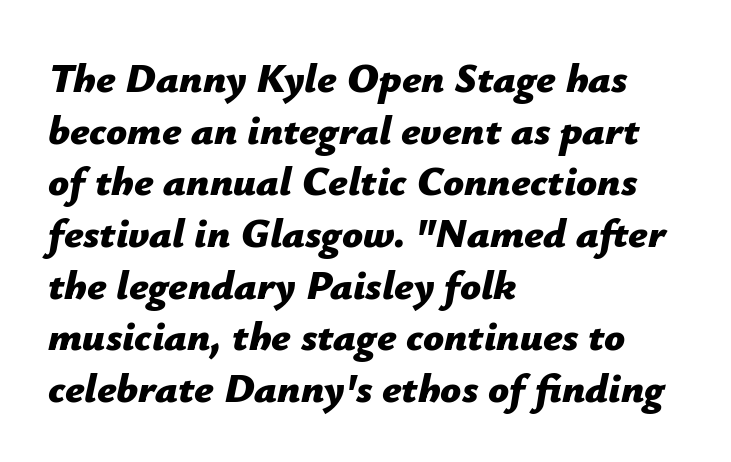
{"italic": "yes", "lean": "right", "slant_degrees": 12, "bold": "yes", "weight": "bold", "width": "normal", "stroke_contrast": "low", "x_height": "medium", "monospaced": "no", "underline": "no", "align": "left", "line_spacing": "normal", "line_spacing_ratio": 1.26, "letter_spacing": "normal", "letter_spacing_em": 0.0, "glyph_px": 41}
